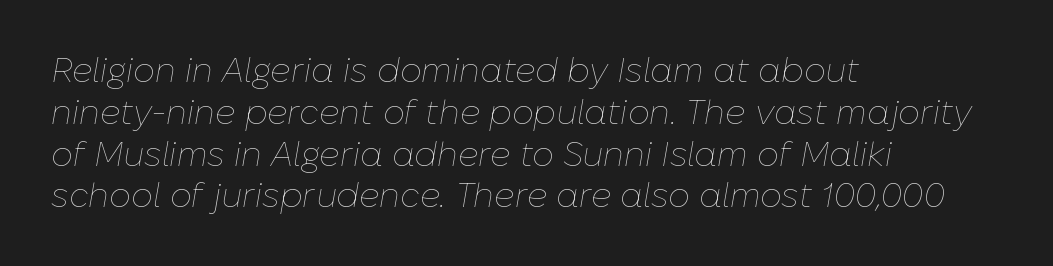
Q: Is the text bold? A: No.
Q: Is the text italic (slanted)? A: Yes, it leans right by about 10 degrees.
Q: Is the text underlined? A: No.
Q: How is the paragraph aligned? A: Left-aligned.
Q: Is the spacing between letters normal or unusually wide? A: Normal.
Q: Width (condensed, normal, or wide)? A: Normal.
Q: Stroke contrast? A: Low.
Q: x-height? A: Medium.
Q: Monospaced? A: No.
